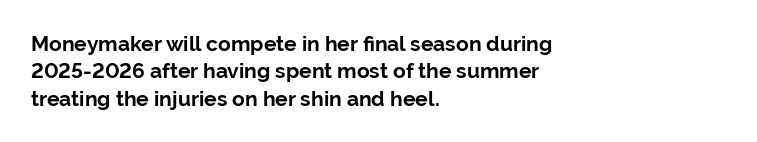
Q: Is the text bold? A: Yes.
Q: Is the text italic (slanted)? A: No, it is upright.
Q: Is the text underlined? A: No.
Q: How is the paragraph aligned? A: Left-aligned.
Q: Is the spacing between letters normal or unusually wide? A: Normal.
Q: Is the spacing between lines tight, normal or loose? A: Normal.
